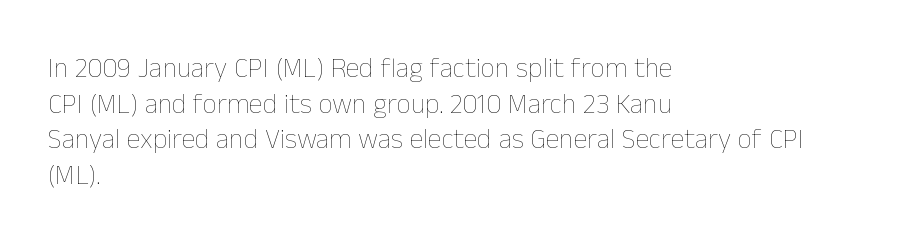
{"italic": "no", "bold": "no", "weight": "thin", "width": "normal", "stroke_contrast": "low", "x_height": "medium", "monospaced": "no", "underline": "no", "align": "left", "line_spacing": "normal", "line_spacing_ratio": 1.27, "letter_spacing": "normal", "letter_spacing_em": 0.0, "glyph_px": 28}
